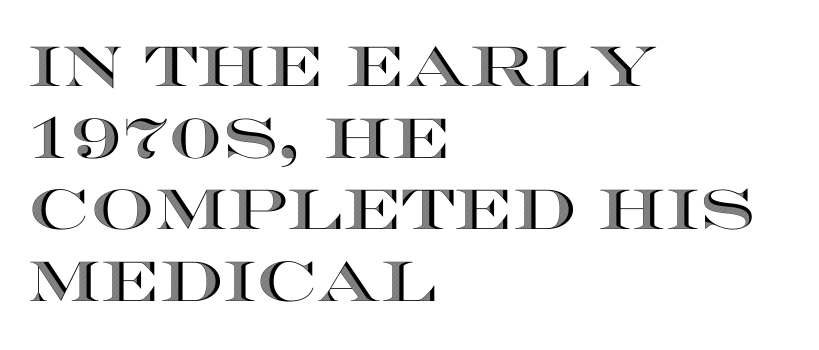
Honestly, there is no underline to notice here at all. Italic: no, the glyphs are upright roman. The setting favours the left margin, as ordinary paragraphs usually do. The face used here is rendered with its standard letterfit.
